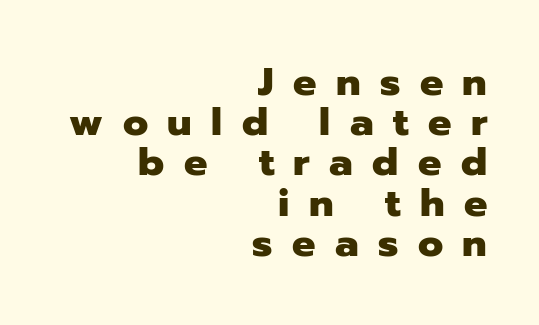
{"serif": "no", "italic": "no", "bold": "yes", "weight": "heavy", "width": "normal", "stroke_contrast": "low", "x_height": "medium", "monospaced": "no", "underline": "no", "align": "right", "line_spacing": "tight", "line_spacing_ratio": 1.03, "letter_spacing": "wide", "letter_spacing_em": 0.5, "glyph_px": 39}
